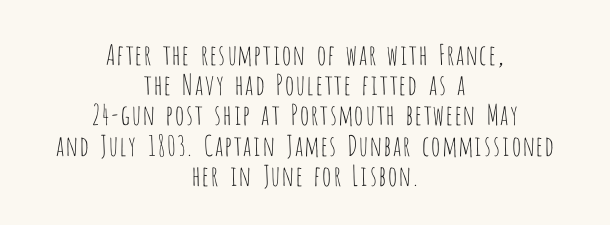
Note: no serifs on the glyphs. Lines of text with bare space underneath. A roman cut, with each character standing at attention. No letter is thick-stroked: the sample isn't bold. Leading is clearly below the norm, producing a dense column. Casual observation: everything's sitting right in the middle.
